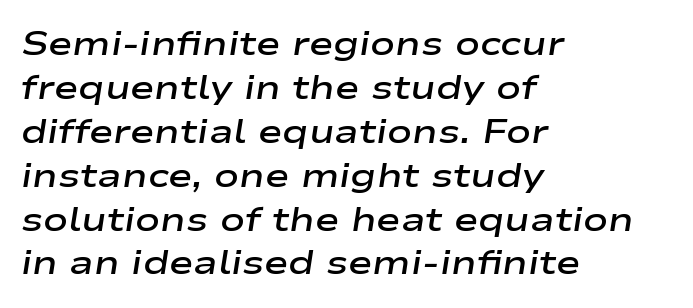
This sample has the flowing, uneven cadence of proportional lettering. The axis of the letterforms is tilted away from vertical. Does the weight exceed regular? Yes, but only to semibold. Descender tails drop into unmarked territory. The typesetter chose a ragged-right arrangement here.
